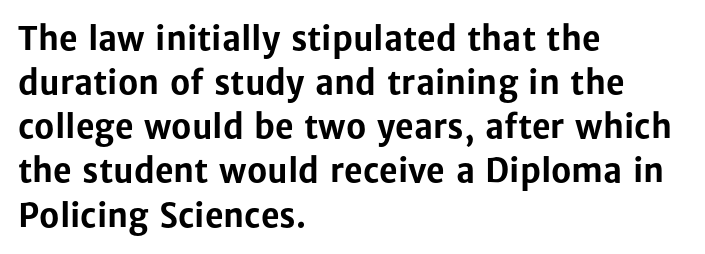
Q: Is the text bold? A: Yes.
Q: Is the text italic (slanted)? A: No, it is upright.
Q: Is the typeface a serif or a sans-serif typeface? A: Sans-serif.
Q: Is the text underlined? A: No.
Q: How is the paragraph aligned? A: Left-aligned.
Q: Is the spacing between letters normal or unusually wide? A: Normal.
Q: Is the spacing between lines tight, normal or loose? A: Normal.
Q: Width (condensed, normal, or wide)? A: Normal.
Q: Stroke contrast? A: Low.
Q: x-height? A: Medium.
Q: Monospaced? A: No.
